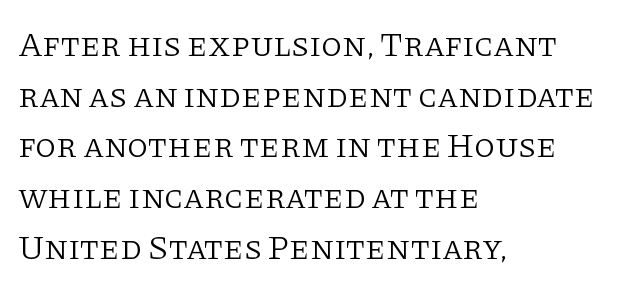
The image shows 34 px light serif type, upright; set left-aligned, normal line spacing (1.49x), normal letter spacing, not underlined; low stroke contrast and a large x-height.
